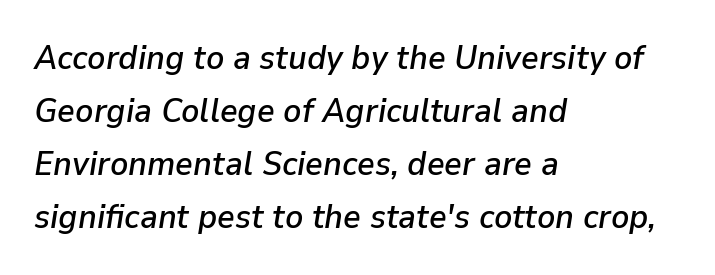
Q: Is the text italic (slanted)? A: Yes, it leans right by about 9 degrees.
Q: Is the text underlined? A: No.
Q: How is the paragraph aligned? A: Left-aligned.
Q: Is the spacing between letters normal or unusually wide? A: Normal.
Q: Is the spacing between lines tight, normal or loose? A: Normal.
Q: Width (condensed, normal, or wide)? A: Normal.
Q: Stroke contrast? A: Low.
Q: x-height? A: Medium.
Q: Monospaced? A: No.
